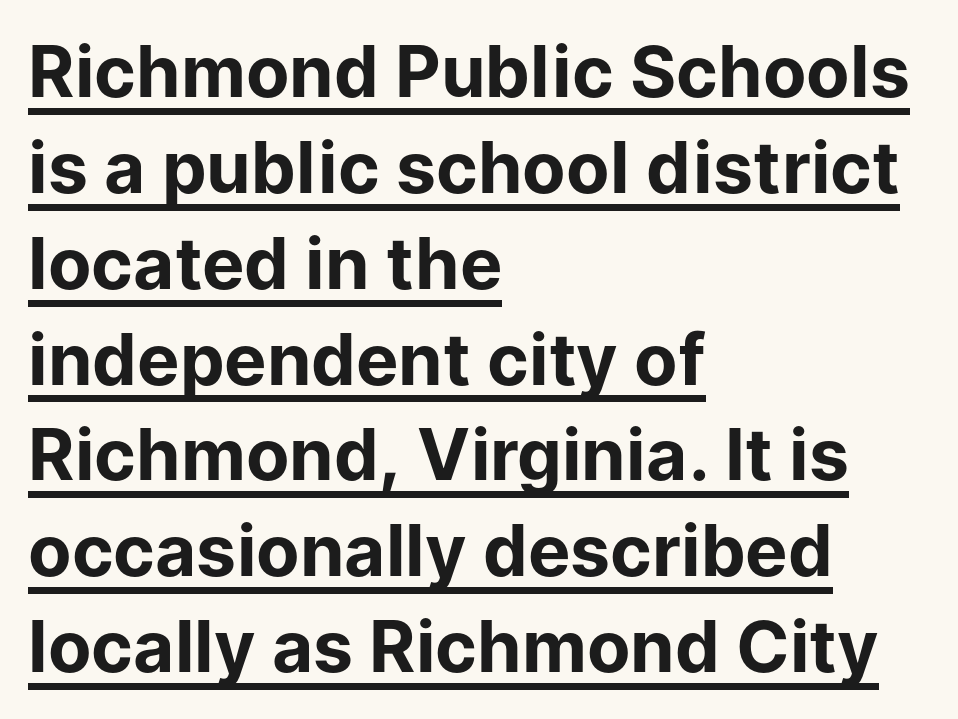
{"serif": "no", "italic": "no", "bold": "yes", "weight": "bold", "width": "normal", "stroke_contrast": "low", "x_height": "medium", "monospaced": "no", "underline": "yes", "align": "left", "line_spacing": "normal", "line_spacing_ratio": 1.35, "letter_spacing": "normal", "letter_spacing_em": 0.0, "glyph_px": 71}
